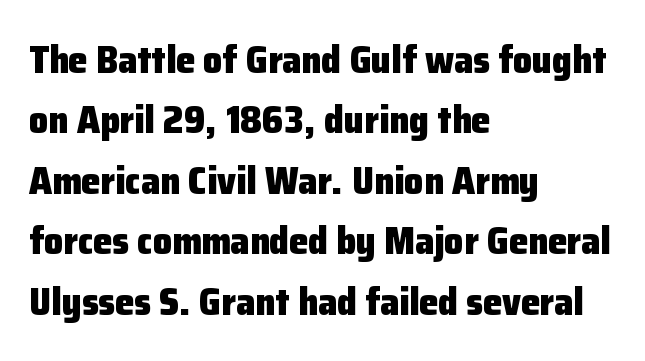
Q: Is the text bold? A: Yes.
Q: Is the text italic (slanted)? A: No, it is upright.
Q: Is the typeface a serif or a sans-serif typeface? A: Sans-serif.
Q: Is the text underlined? A: No.
Q: How is the paragraph aligned? A: Left-aligned.
Q: Is the spacing between letters normal or unusually wide? A: Normal.
Q: Is the spacing between lines tight, normal or loose? A: Normal.
Q: Width (condensed, normal, or wide)? A: Normal.
Q: Stroke contrast? A: Low.
Q: x-height? A: Medium.
Q: Monospaced? A: No.
